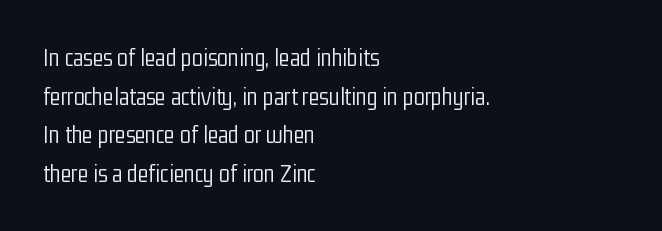
Notice how descenders clear the ascenders below comfortably — that's standard leading. Posture: vertical. Letter spacing: default. This rendering uses left alignment, leaving the right contour irregular.
